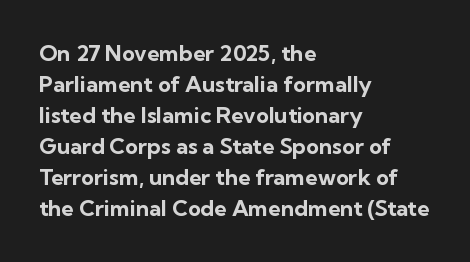
{"italic": "no", "bold": "yes", "underline": "no", "align": "left", "line_spacing": "normal", "line_spacing_ratio": 1.41, "letter_spacing": "normal", "letter_spacing_em": 0.0, "glyph_px": 22}
